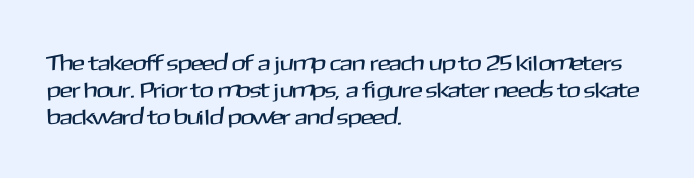
{"italic": "no", "underline": "no", "align": "left", "line_spacing_ratio": 1.22, "letter_spacing": "normal", "letter_spacing_em": 0.0, "glyph_px": 22}
